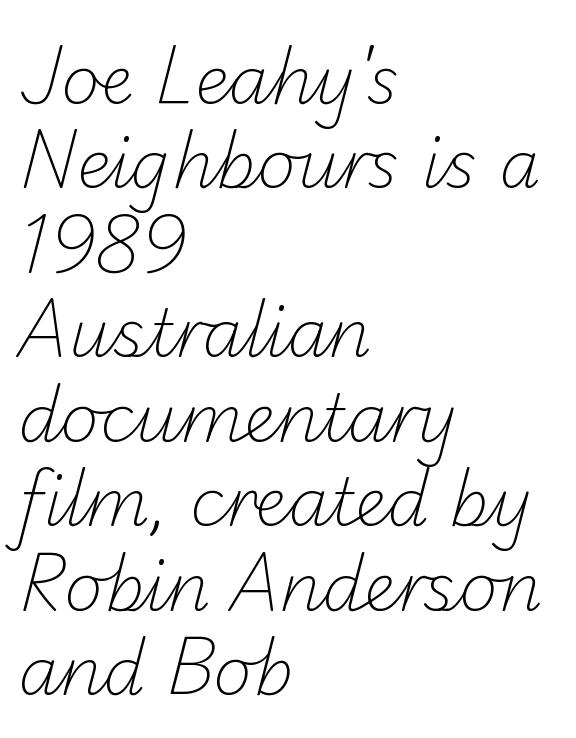
Q: Is the text bold? A: No.
Q: Is the typeface a serif or a sans-serif typeface? A: Sans-serif.
Q: Is the text underlined? A: No.
Q: How is the paragraph aligned? A: Left-aligned.
Q: Is the spacing between letters normal or unusually wide? A: Normal.
Q: Is the spacing between lines tight, normal or loose? A: Normal.
Q: Width (condensed, normal, or wide)? A: Normal.
Q: Stroke contrast? A: Low.
Q: x-height? A: Small.
Q: Monospaced? A: No.
